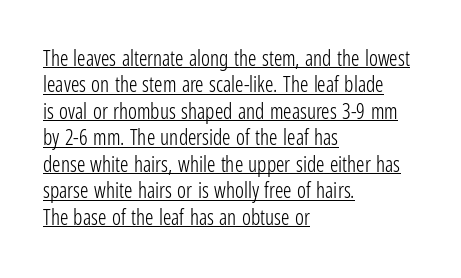
Q: Is the text bold? A: No.
Q: Is the text italic (slanted)? A: No, it is upright.
Q: Is the text underlined? A: Yes.
Q: How is the paragraph aligned? A: Left-aligned.
Q: Is the spacing between letters normal or unusually wide? A: Normal.
Q: Is the spacing between lines tight, normal or loose? A: Normal.
